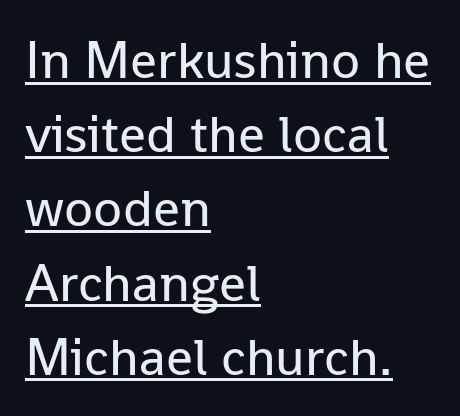
{"serif": "no", "italic": "no", "bold": "no", "weight": "regular", "width": "normal", "stroke_contrast": "low", "x_height": "medium", "monospaced": "no", "underline": "yes", "align": "left", "line_spacing": "normal", "line_spacing_ratio": 1.4, "letter_spacing": "normal", "letter_spacing_em": 0.0, "glyph_px": 53}
